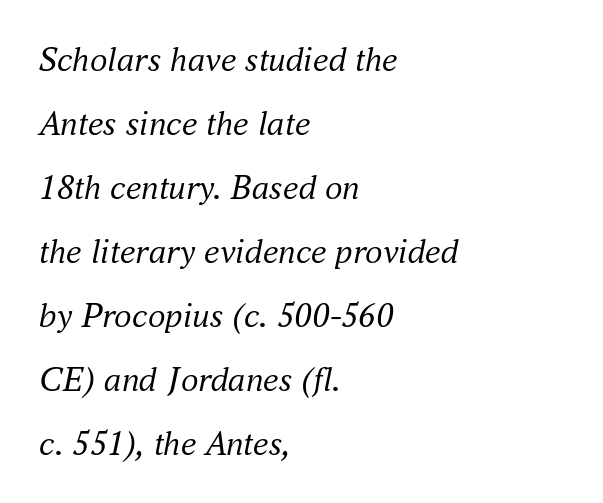
The image shows 35 px regular-weight serif type, italic (leaning right); set left-aligned, line spacing 1.83x, normal letter spacing, not underlined; medium stroke contrast and a small x-height.
